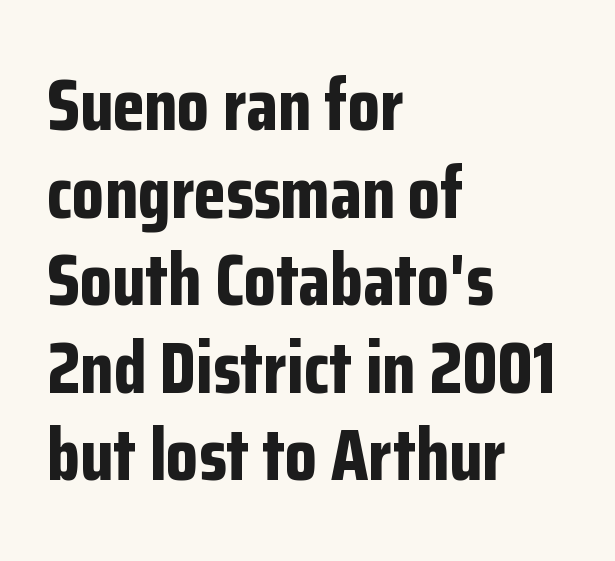
Q: Is the text bold? A: Yes.
Q: Is the text italic (slanted)? A: No, it is upright.
Q: Is the typeface a serif or a sans-serif typeface? A: Sans-serif.
Q: Is the text underlined? A: No.
Q: How is the paragraph aligned? A: Left-aligned.
Q: Is the spacing between letters normal or unusually wide? A: Normal.
Q: Width (condensed, normal, or wide)? A: Condensed.
Q: Stroke contrast? A: Low.
Q: x-height? A: Medium.
Q: Monospaced? A: No.
